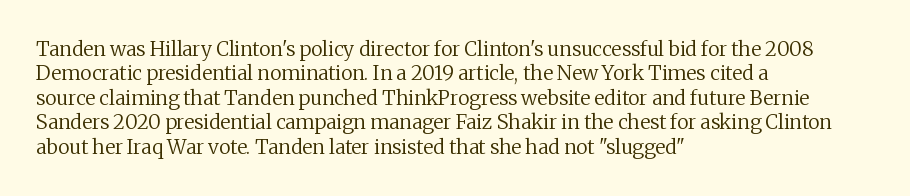
The image shows 20 px text type, upright; set left-aligned, line spacing 1.22x, normal letter spacing, not underlined.
